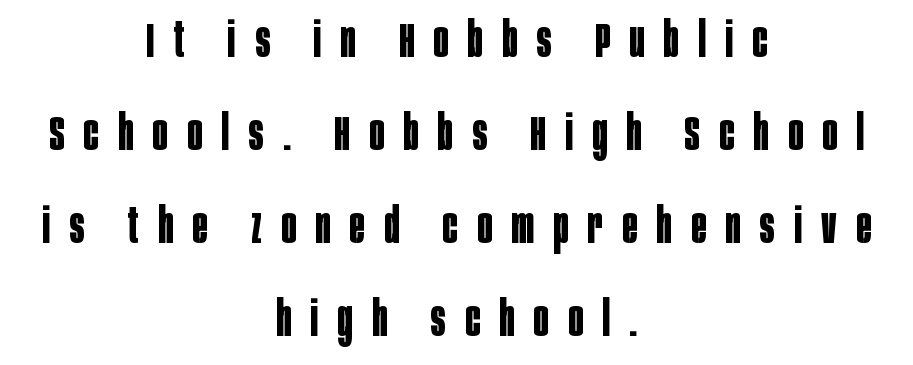
Q: Is the text bold? A: Yes.
Q: Is the text italic (slanted)? A: No, it is upright.
Q: Is the typeface a serif or a sans-serif typeface? A: Sans-serif.
Q: Is the text underlined? A: No.
Q: How is the paragraph aligned? A: Centered.
Q: Is the spacing between letters normal or unusually wide? A: Unusually wide.
Q: Width (condensed, normal, or wide)? A: Condensed.
Q: Stroke contrast? A: Low.
Q: x-height? A: Large.
Q: Monospaced? A: No.
